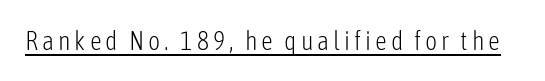
The image shows 26 px text type, upright; set underlined.
